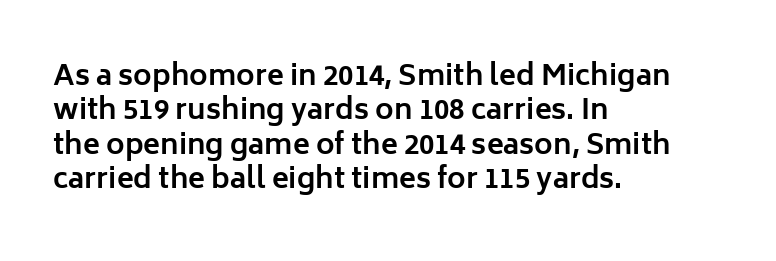
Look at the stroke-to-counter ratio: heavy, a bold. One-word summary of the alignment: left. Is the letter spacing exaggerated? No — it looks like the ordinary default. Look at the bottom of the vertical strokes: they stop flat, with no serifs.
